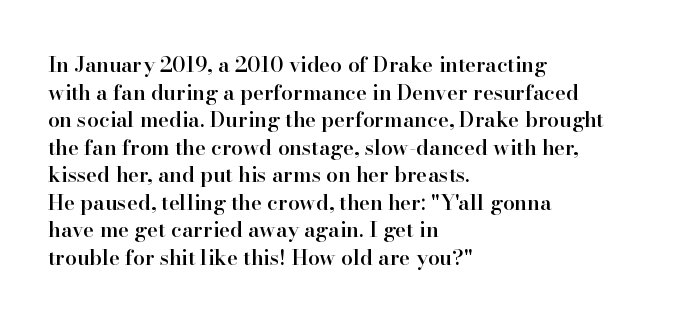
This sample uses plain, unmodified letter spacing. The foot of each line stays bare and open. The leading is moderate, giving the passage an even texture. A somewhat darkened texture: the type is semibold rather than bold.
